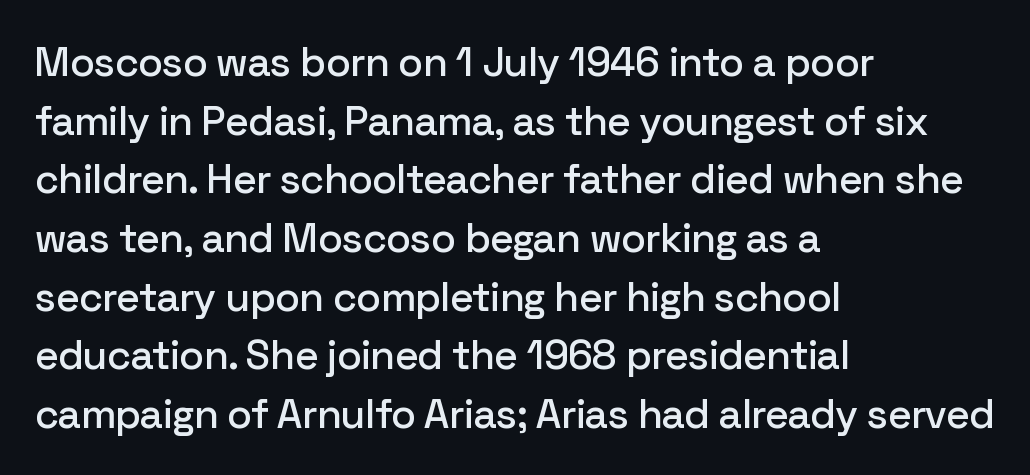
{"serif": "no", "italic": "no", "width": "normal", "stroke_contrast": "low", "x_height": "medium", "monospaced": "no", "underline": "no", "align": "left", "line_spacing": "normal", "line_spacing_ratio": 1.43, "letter_spacing": "normal", "letter_spacing_em": 0.0, "glyph_px": 41}
